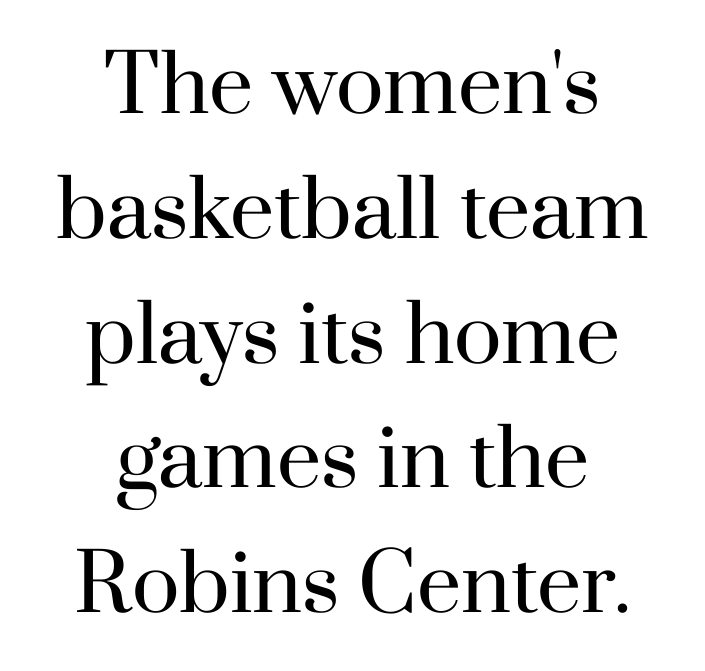
The gaps between neighbouring characters are ordinary and unremarkable. A roman cut, with each character standing at attention. A centered setting, common on invitations and titles, is used for this passage. The strokes are not fattened; the text isn't bold. A typesetter would call this proportional, since set widths differ per character.
